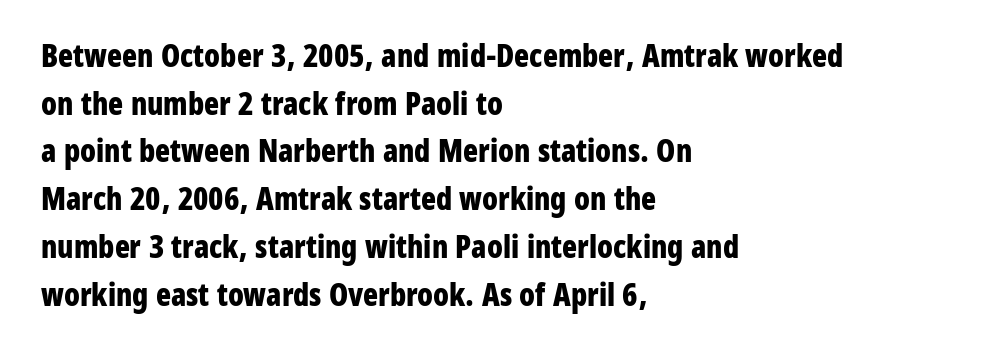
Q: Is the text bold? A: Yes.
Q: Is the text italic (slanted)? A: No, it is upright.
Q: Is the typeface a serif or a sans-serif typeface? A: Sans-serif.
Q: Is the text underlined? A: No.
Q: How is the paragraph aligned? A: Left-aligned.
Q: Is the spacing between letters normal or unusually wide? A: Normal.
Q: Is the spacing between lines tight, normal or loose? A: Normal.
Q: Width (condensed, normal, or wide)? A: Condensed.
Q: Stroke contrast? A: Low.
Q: x-height? A: Medium.
Q: Monospaced? A: No.
